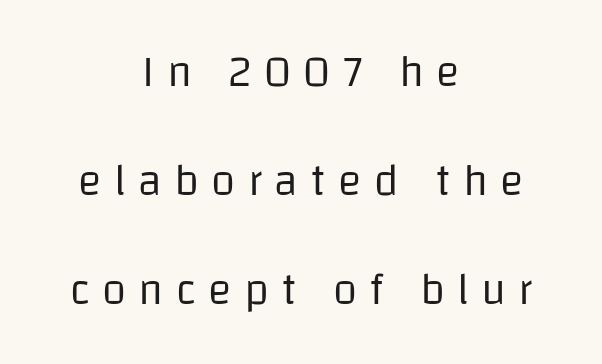
The image shows 44 px regular-weight sans-serif type, upright; set centered, loose line spacing (2.48x), unusually wide letter spacing (+0.28 em), not underlined; low stroke contrast and a large x-height.
